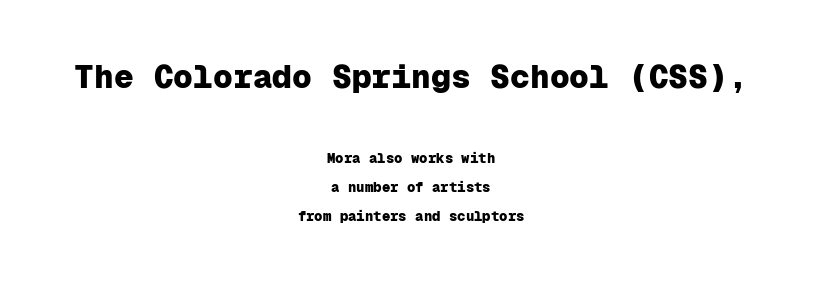
Every character here occupies the same horizontal width, giving the sample a typewriter-like rhythm. The block sitting higher on the canvas is the one with enlarged characters. These lines are composed in type without serifs. Heft: maximum for text — a bold. Underline: absent.
